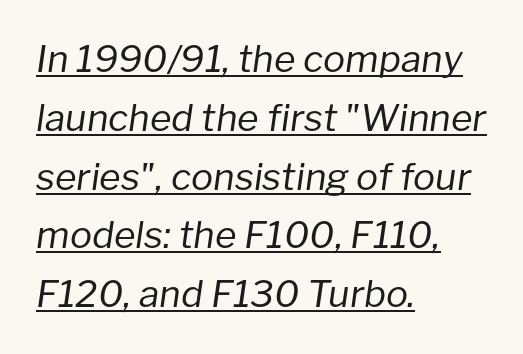
The typography opts for an oblique posture over an upright one. Teacher's note: observe the even left margin — that is flush-left alignment. In designer terms, the underline attribute is active on this setting. Each letter keeps its own natural width here, so spacing adapts to shape. The letterforms sit shoulder to shoulder at normal distance. Honestly, the row spacing looks completely unremarkable.
